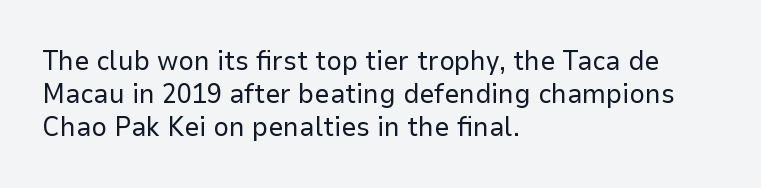
Q: Is the text bold? A: No.
Q: Is the text italic (slanted)? A: No, it is upright.
Q: Is the text underlined? A: No.
Q: How is the paragraph aligned? A: Left-aligned.
Q: Is the spacing between letters normal or unusually wide? A: Normal.
